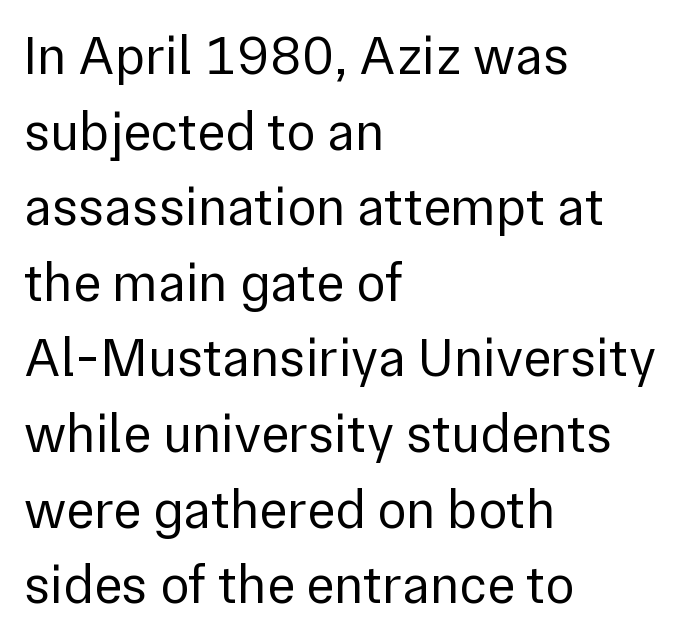
The image shows 54 px regular-weight sans-serif type, upright; set left-aligned, normal line spacing (1.4x), normal letter spacing, not underlined; low stroke contrast and a medium x-height.
